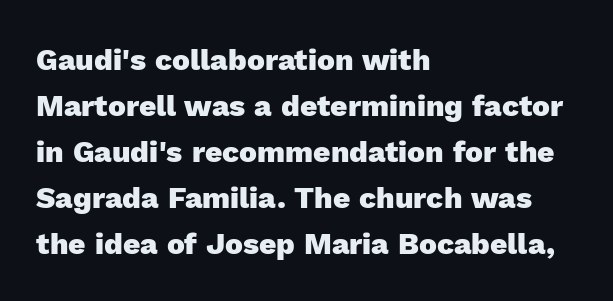
The image shows 30 px heavy sans-serif type, upright; set left-aligned, normal line spacing (1.53x), normal letter spacing, not underlined; a medium x-height.
